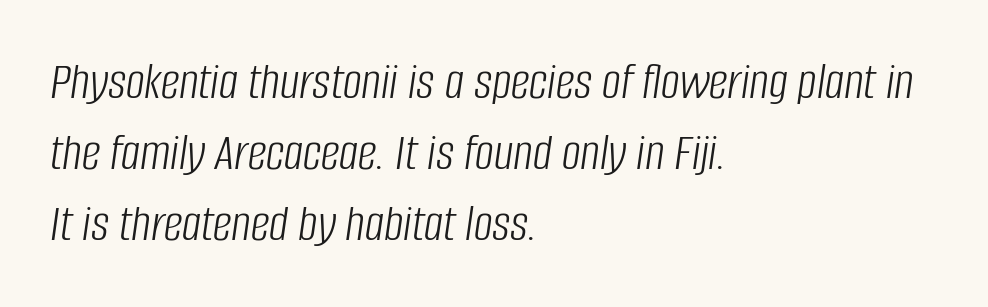
{"italic": "yes", "lean": "right", "slant_degrees": 8, "bold": "no", "weight": "light", "width": "condensed", "stroke_contrast": "low", "x_height": "large", "monospaced": "no", "underline": "no", "align": "left", "line_spacing": "normal", "line_spacing_ratio": 1.34, "letter_spacing": "normal", "letter_spacing_em": 0.0, "glyph_px": 53}
